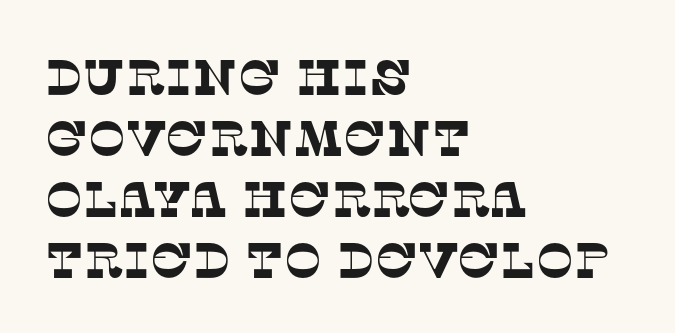
Q: Is the typeface a serif or a sans-serif typeface? A: Serif.
Q: Is the text underlined? A: No.
Q: How is the paragraph aligned? A: Left-aligned.
Q: Is the spacing between letters normal or unusually wide? A: Normal.
Q: Width (condensed, normal, or wide)? A: Normal.
Q: Stroke contrast? A: Low.
Q: x-height? A: Large.
Q: Monospaced? A: No.
